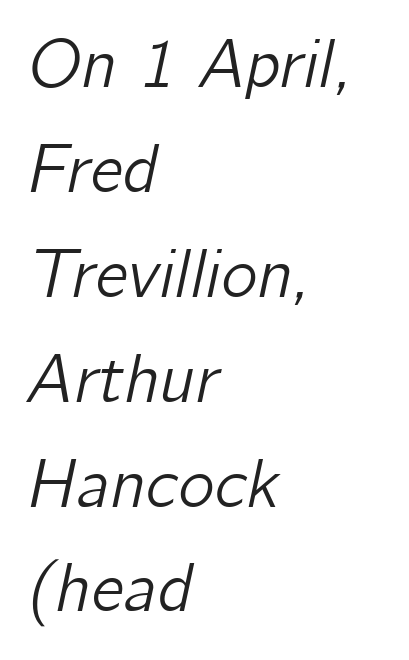
The image shows 69 px text type, italic (leaning right); set left-aligned, normal line spacing (1.52x), normal letter spacing, not underlined; low stroke contrast and a medium x-height.
